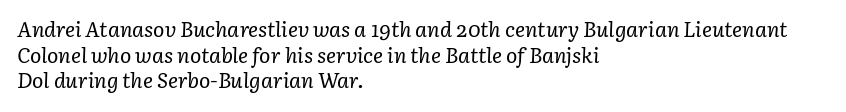
Q: Is the text bold? A: No.
Q: Is the text italic (slanted)? A: Yes, it leans right by about 3 degrees.
Q: Is the text underlined? A: No.
Q: How is the paragraph aligned? A: Left-aligned.
Q: Is the spacing between letters normal or unusually wide? A: Normal.
